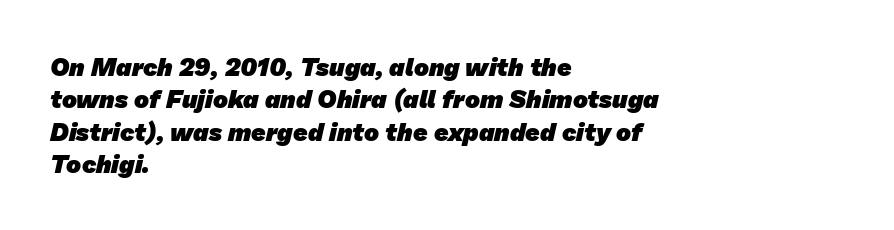
The image shows 25 px bold type; set left-aligned, normal line spacing (1.3x), normal letter spacing, not underlined.
